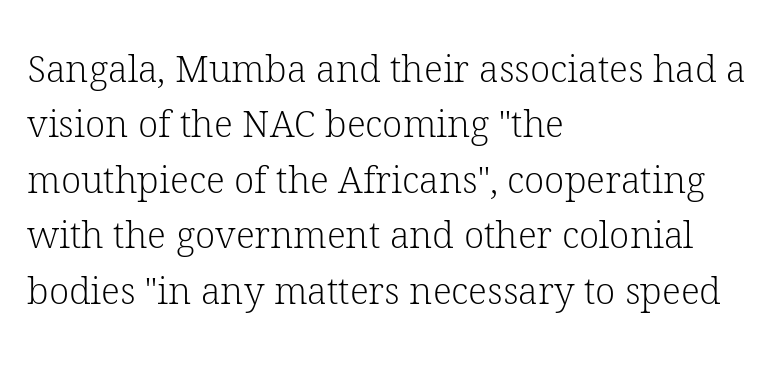
Bare-footed words on every line. Posture: vertical. Look at the tracking — it's just the regular setting, nothing added. The strokes carry an ordinary text weight at most.
